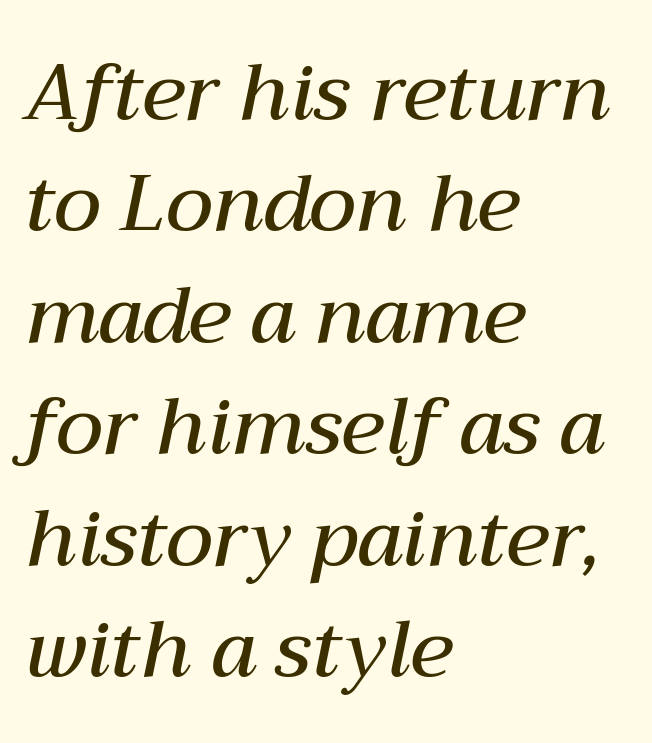
A bare baseline throughout the passage. You could call the tracking neutral — neither tight nor loose. Weight: semibold (demi). Notice how the passage keeps a crisp vertical edge on the left only.
